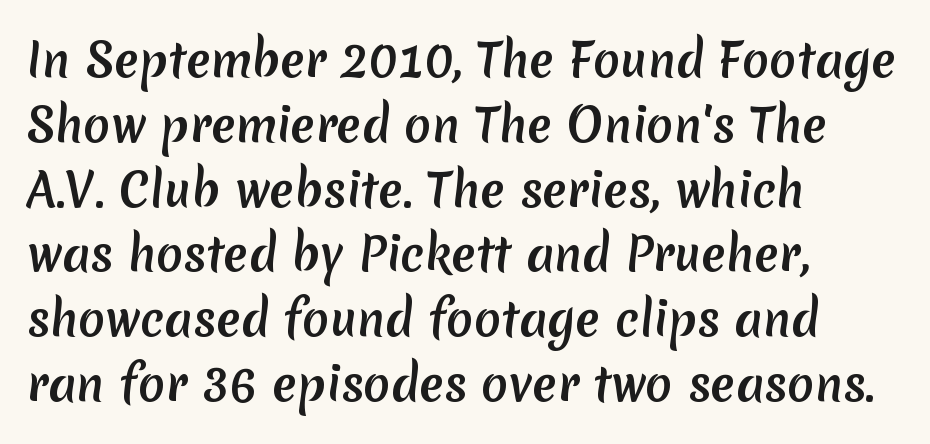
{"serif": "no", "width": "normal", "stroke_contrast": "medium", "x_height": "medium", "monospaced": "no", "underline": "no", "align": "left", "line_spacing": "normal", "line_spacing_ratio": 1.44, "letter_spacing": "normal", "letter_spacing_em": 0.0, "glyph_px": 45}
